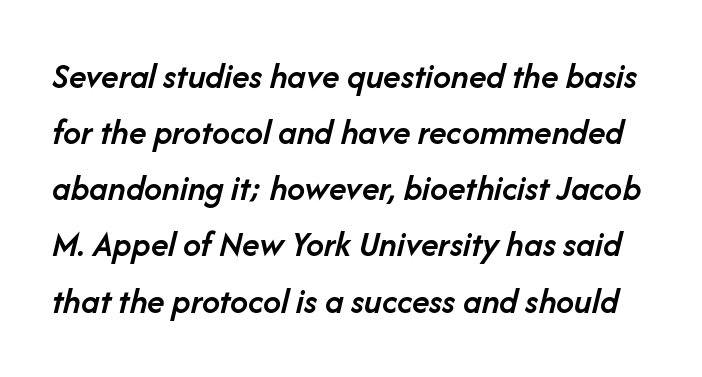
Q: Is the text bold? A: Semi-bold.
Q: Is the text italic (slanted)? A: Yes, it leans right by about 14 degrees.
Q: Is the text underlined? A: No.
Q: Is the spacing between letters normal or unusually wide? A: Normal.
Q: Is the spacing between lines tight, normal or loose? A: Normal.
Q: Width (condensed, normal, or wide)? A: Normal.
Q: Stroke contrast? A: Low.
Q: x-height? A: Medium.
Q: Monospaced? A: No.
